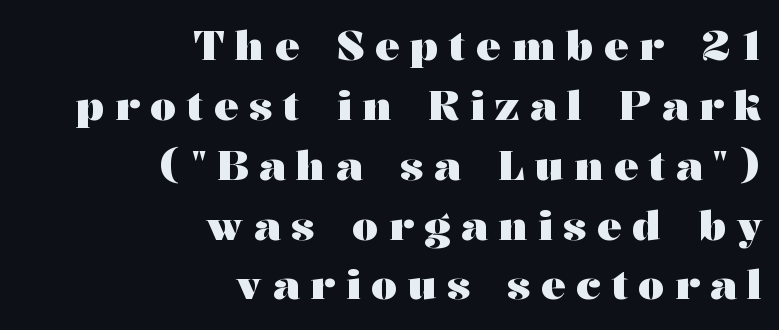
The image shows 41 px heavy, wide serif type, upright; set right-aligned, normal line spacing (1.46x), unusually wide letter spacing (+0.26 em), not underlined; medium stroke contrast and a medium x-height.
